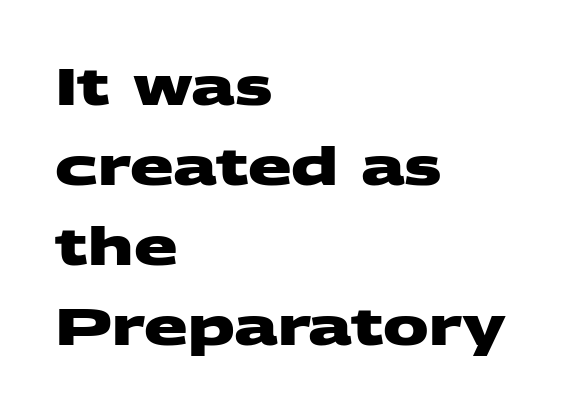
Vertical spacing — default. Check where the strokes stop: nothing finishes them off — pure sans. Just letters on the line, the space beneath them empty. All the whitespace from short lines collects on the right. Look at the tracking — it's just the regular setting, nothing added.
